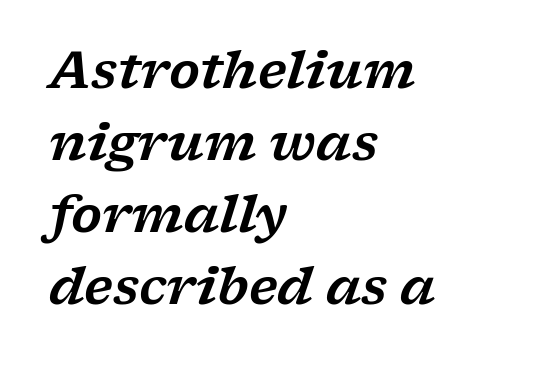
The image shows 50 px wide serif type, italic (leaning right); set left-aligned, normal line spacing (1.44x), normal letter spacing, not underlined; low stroke contrast and a medium x-height.
